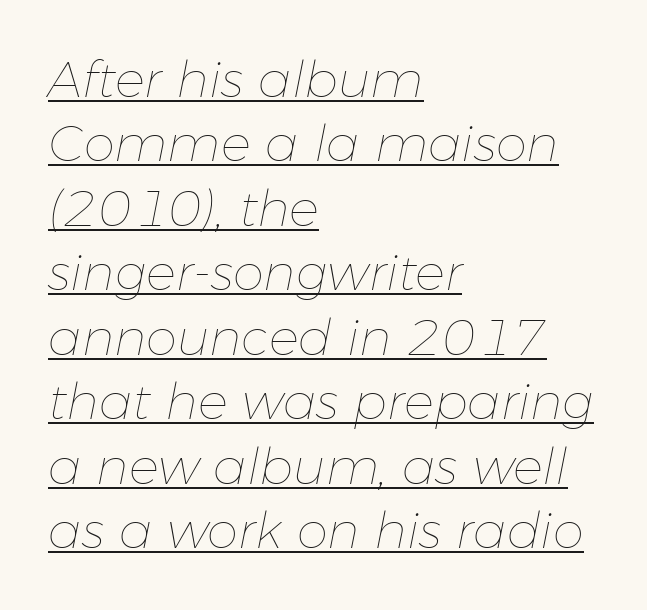
{"italic": "yes", "lean": "right", "slant_degrees": 11, "bold": "no", "weight": "thin", "width": "normal", "stroke_contrast": "low", "x_height": "medium", "monospaced": "no", "underline": "yes", "align": "left", "line_spacing": "normal", "line_spacing_ratio": 1.29, "letter_spacing": "normal", "letter_spacing_em": 0.0, "glyph_px": 50}
